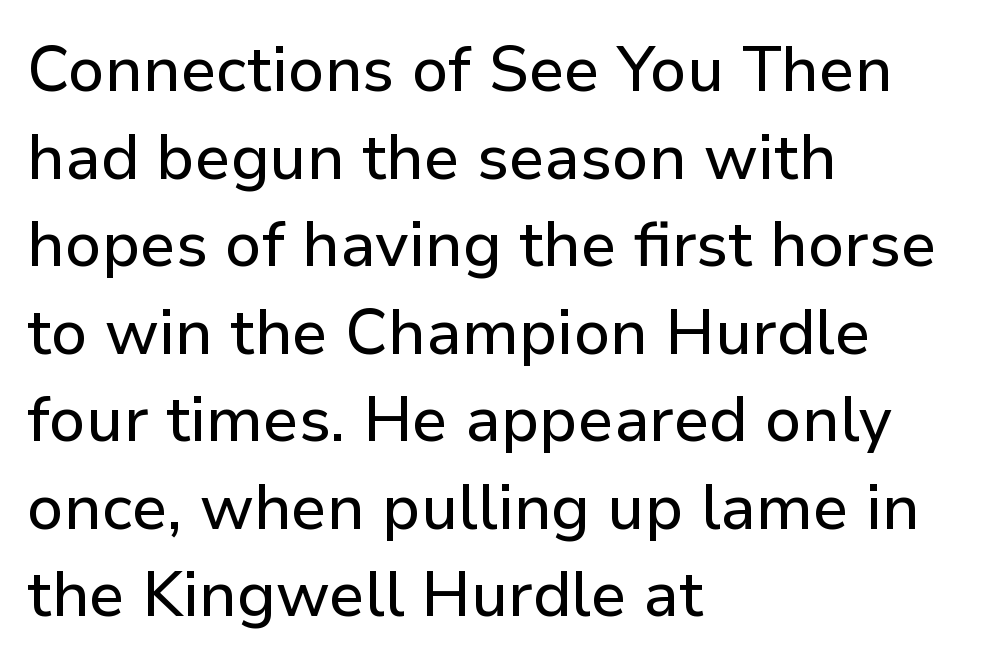
This rendering employs a face without finishing strokes, i.e., a sans-serif. How are the letters spaced? Ordinarily, with no added tracking. The vertical gap from one line to the next is medium. The space directly below the letters is spotless. The passage shown is typed in a proportional face where columns would drift.
